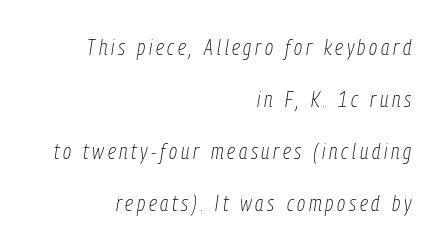
The image shows 22 px text type, italic (leaning right); set right-aligned, loose line spacing (2.36x), not underlined.
